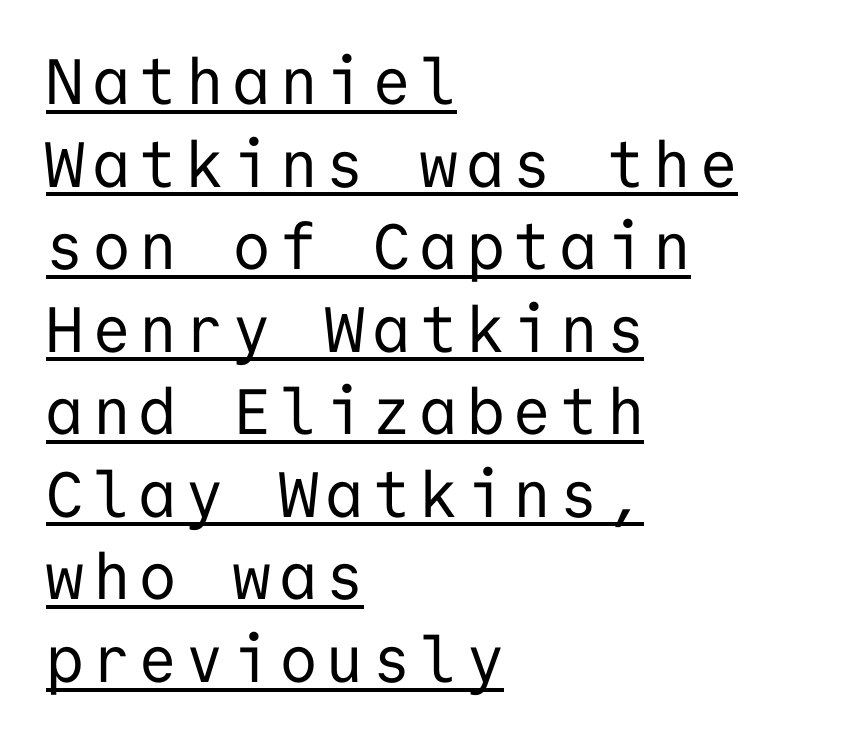
Monospaced: the letters line up in strict vertical columns. The font's upright variant was chosen for this text. Whoever set this chose a conventional vertical rhythm. Beneath each row of characters lies a ruled line. What kind of face is this? One without serifs — a sans. The compositor pushed each line to the left boundary.
